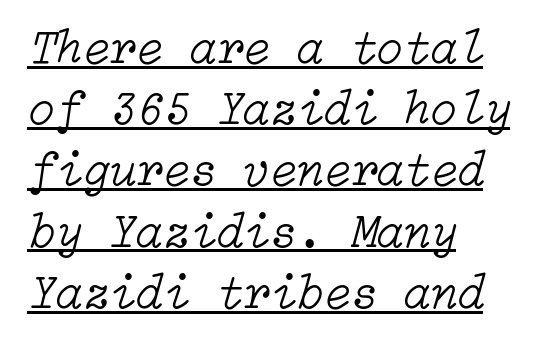
The image shows 49 px light type, italic (leaning right); set left-aligned, normal line spacing (1.25x), normal letter spacing, underlined; low stroke contrast and a medium x-height.
